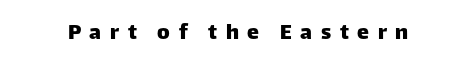
{"italic": "no", "underline": "no", "letter_spacing": "wide", "letter_spacing_em": 0.36, "glyph_px": 24}
